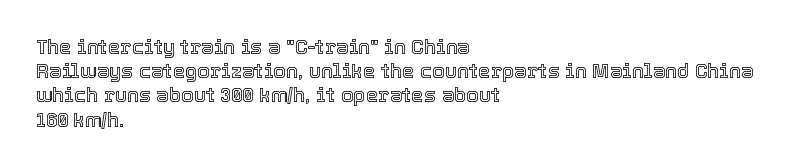
Q: Is the text italic (slanted)? A: No, it is upright.
Q: Is the text underlined? A: No.
Q: How is the paragraph aligned? A: Left-aligned.
Q: Is the spacing between letters normal or unusually wide? A: Normal.
